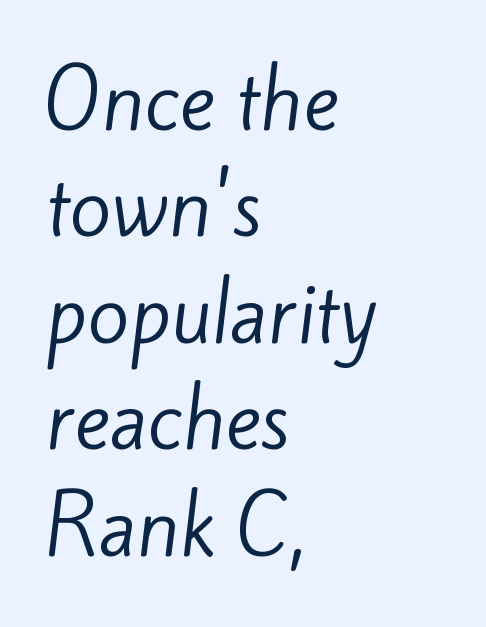
The weight tops out at a normal text grade. Short and long lines alike share a common starting point at left. The rendering uses natural spacing where letterforms have individual widths. A normal amount of white space separates one row of letters from the next.
